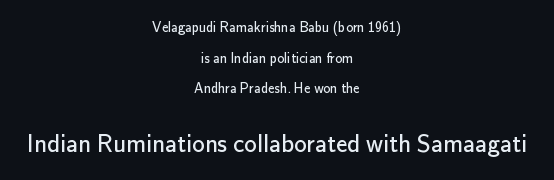
Q: Is the text bold? A: No.
Q: Is the text italic (slanted)? A: No, it is upright.
Q: Is the text underlined? A: No.
Q: How is the paragraph aligned? A: Centered.
Q: Is the spacing between letters normal or unusually wide? A: Normal.
Q: Is the spacing between lines tight, normal or loose? A: Loose.
Q: Which block of text is set in a larger size, the first (top) or the second (bottom)? A: The second (bottom) one.
